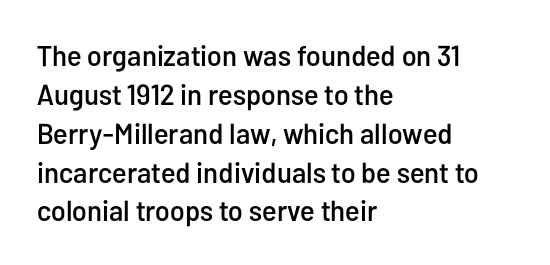
The image shows 29 px condensed sans-serif type, upright; set left-aligned, normal line spacing (1.34x), normal letter spacing, not underlined; low stroke contrast and a medium x-height.
